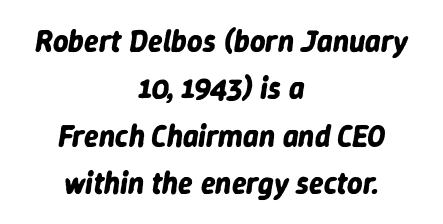
The image shows 30 px bold type, italic (leaning right); set centered, normal line spacing (1.58x), normal letter spacing, not underlined; low stroke contrast and a medium x-height.
